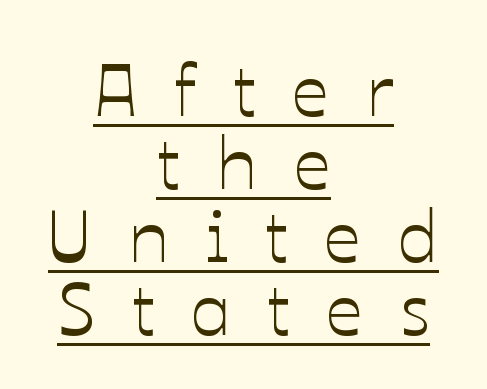
The image shows 73 px text type, upright; set centered, tight line spacing (1.0x), unusually wide letter spacing (+0.5 em), underlined; low stroke contrast and a medium x-height.
